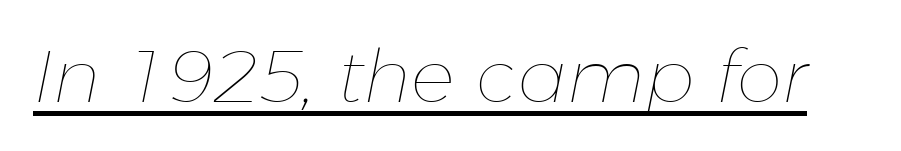
{"italic": "yes", "lean": "right", "slant_degrees": 11, "bold": "no", "weight": "thin", "width": "normal", "stroke_contrast": "low", "x_height": "medium", "monospaced": "no", "underline": "yes", "letter_spacing": "normal", "letter_spacing_em": 0.0, "glyph_px": 73}
